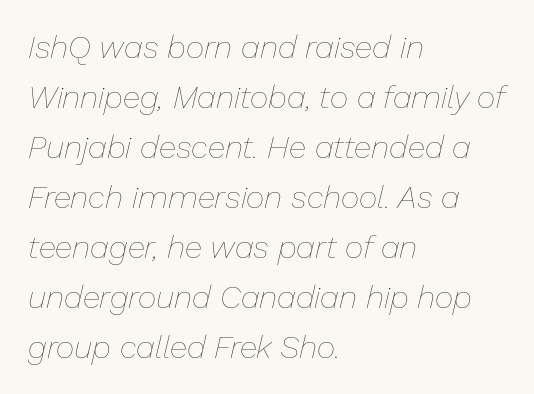
Notice how descenders clear the ascenders below comfortably — that's standard leading. The tracking reads as untouched default to a designer's eye. Short and long lines alike share a common starting point at left. The strokes are not fattened; the text isn't bold.
